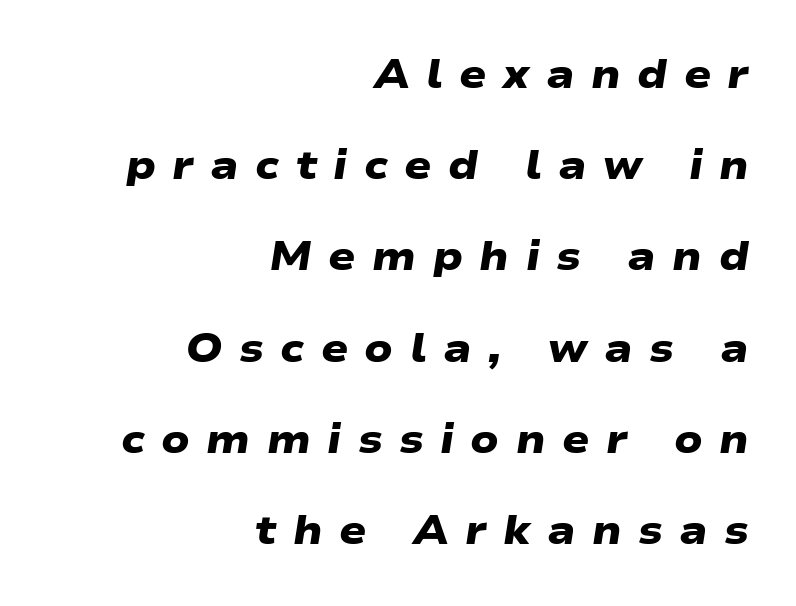
A typesetter would label this face a sans. Whoever set this chose breathing room over compactness in the vertical rhythm. Nobody drew a line under any word here. All the whitespace from short lines collects on the left. Honestly, the letter spacing is so wide it's the main thing you notice. Do the characters align in a grid? No, the font is proportional.
